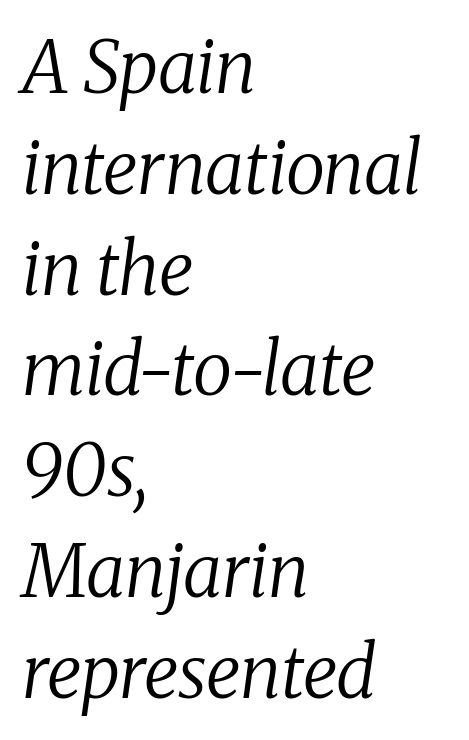
Q: Is the text bold? A: No.
Q: Is the text italic (slanted)? A: Yes, it leans right by about 8 degrees.
Q: Is the typeface a serif or a sans-serif typeface? A: Serif.
Q: Is the text underlined? A: No.
Q: How is the paragraph aligned? A: Left-aligned.
Q: Is the spacing between letters normal or unusually wide? A: Normal.
Q: Is the spacing between lines tight, normal or loose? A: Normal.
Q: Width (condensed, normal, or wide)? A: Normal.
Q: Stroke contrast? A: Medium.
Q: x-height? A: Medium.
Q: Monospaced? A: No.
